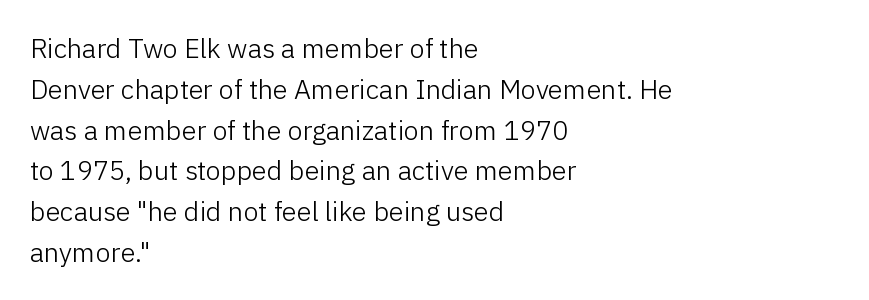
Q: Is the text bold? A: No.
Q: Is the text italic (slanted)? A: No, it is upright.
Q: Is the text underlined? A: No.
Q: How is the paragraph aligned? A: Left-aligned.
Q: Is the spacing between letters normal or unusually wide? A: Normal.
Q: Is the spacing between lines tight, normal or loose? A: Normal.
